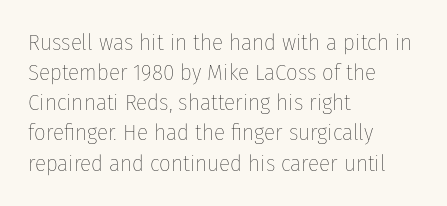
{"italic": "no", "bold": "no", "underline": "no", "align": "left", "line_spacing": "normal", "line_spacing_ratio": 1.31, "letter_spacing": "normal", "letter_spacing_em": 0.0, "glyph_px": 23}
